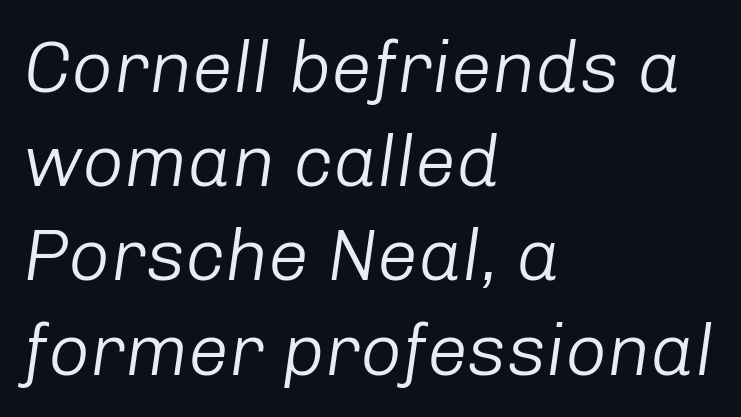
The image shows 73 px light type, italic (leaning right); set left-aligned, normal line spacing (1.29x), normal letter spacing, not underlined; low stroke contrast and a medium x-height.
